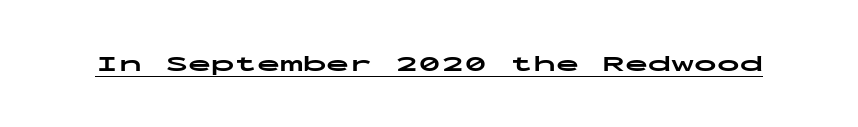
The image shows 23 px bold type, upright; set normal letter spacing, underlined.
